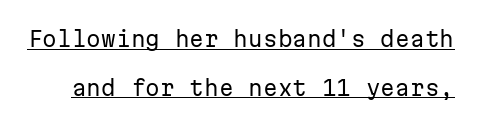
The image shows 21 px text type, upright; set loose line spacing (2.31x), normal letter spacing, underlined.
